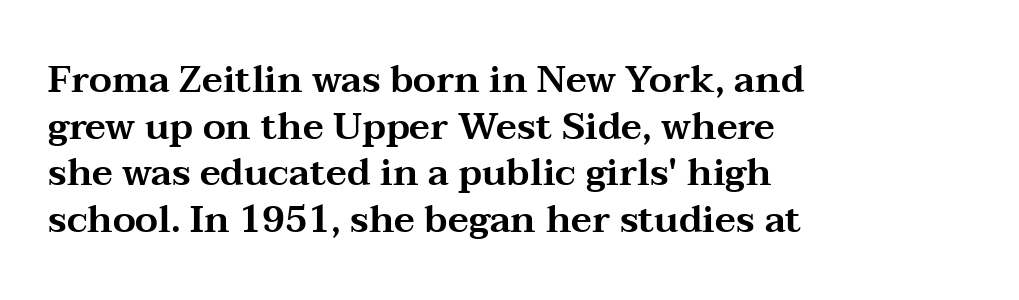
Q: Is the text italic (slanted)? A: No, it is upright.
Q: Is the typeface a serif or a sans-serif typeface? A: Serif.
Q: Is the text underlined? A: No.
Q: How is the paragraph aligned? A: Left-aligned.
Q: Is the spacing between letters normal or unusually wide? A: Normal.
Q: Is the spacing between lines tight, normal or loose? A: Normal.
Q: Width (condensed, normal, or wide)? A: Wide.
Q: Stroke contrast? A: Medium.
Q: x-height? A: Medium.
Q: Monospaced? A: No.
